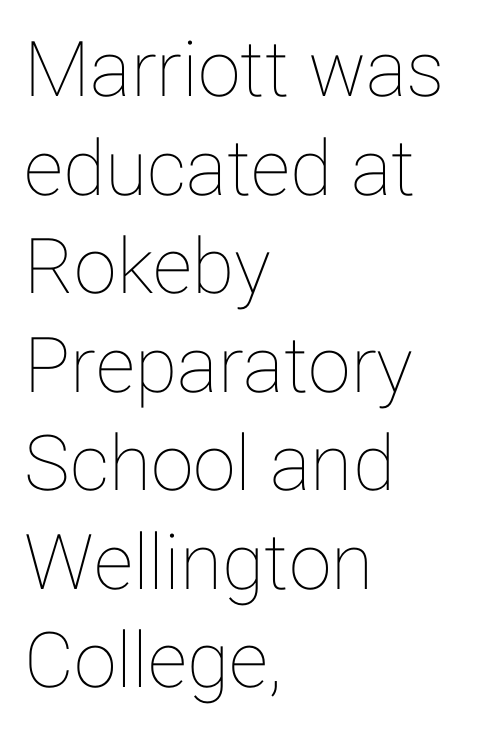
Each word holds together tightly as a unit, with standard inter-letter gaps. Do the characters align in a grid? No, the font is proportional. Regular leading. Italic: no, the glyphs are upright roman. Compared with a centered layout, this one pins lines to the left instead. Honestly, there is no underline to notice here at all.
